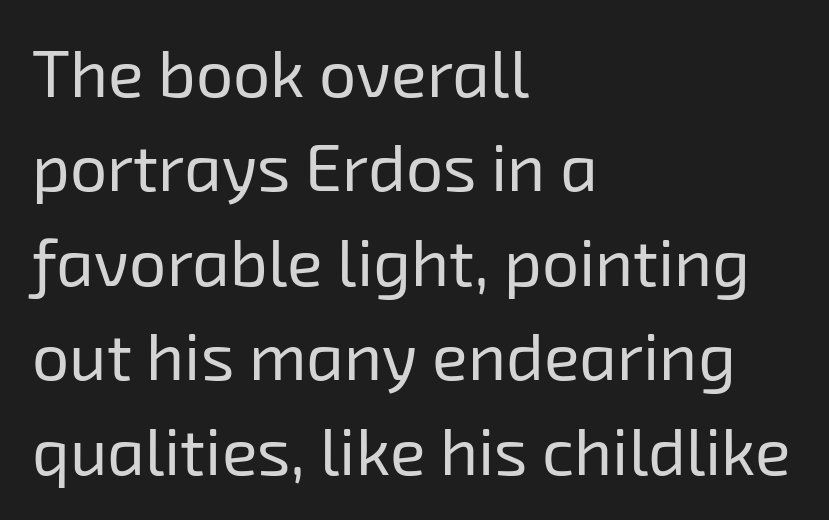
Regular leading. No extra ink here — the face is not bold. No word sits above an underline. Character widths vary here, with narrow letters taking less room than wide ones. This rendering leaves character spacing at its baseline value.
